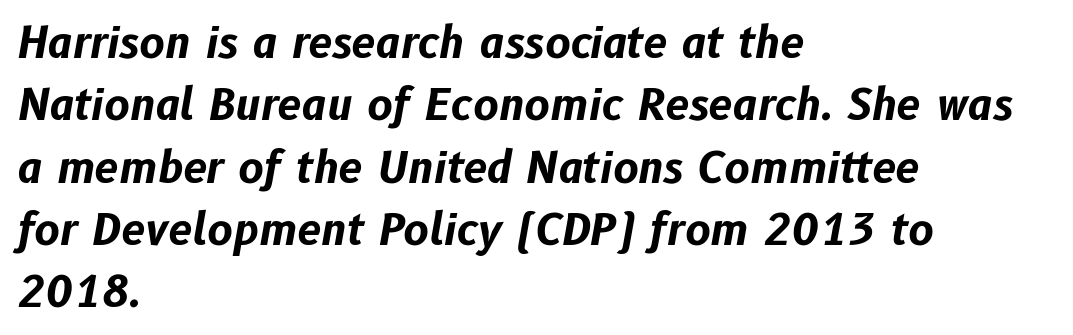
{"italic": "yes", "lean": "right", "slant_degrees": 10, "bold": "yes", "weight": "bold", "width": "normal", "stroke_contrast": "low", "x_height": "medium", "monospaced": "no", "underline": "no", "align": "left", "line_spacing": "normal", "line_spacing_ratio": 1.45, "letter_spacing": "normal", "letter_spacing_em": 0.0, "glyph_px": 43}
